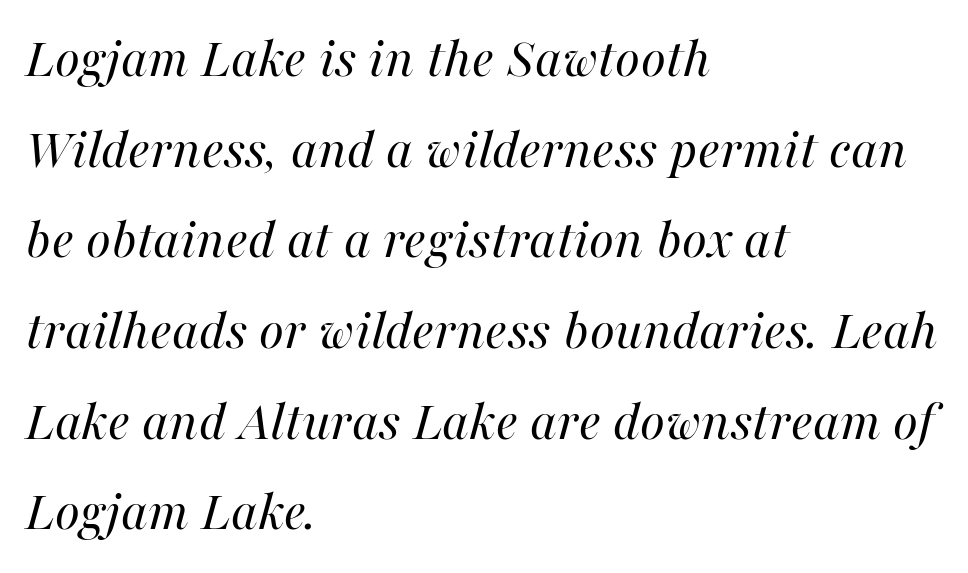
{"italic": "yes", "lean": "right", "slant_degrees": 16, "bold": "no", "weight": "regular", "width": "normal", "stroke_contrast": "high", "x_height": "medium", "monospaced": "no", "underline": "no", "align": "left", "line_spacing": "normal", "line_spacing_ratio": 1.59, "letter_spacing": "normal", "letter_spacing_em": 0.0, "glyph_px": 57}
